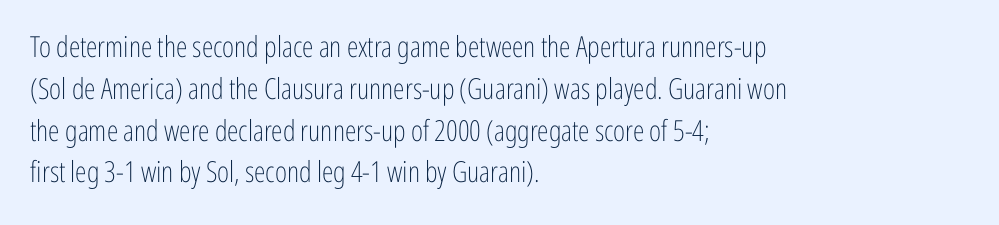
The image shows 29 px light, condensed sans-serif type, upright; set left-aligned, normal line spacing (1.44x), normal letter spacing, not underlined; low stroke contrast and a medium x-height.
